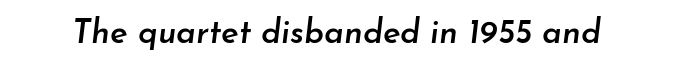
Is this a fixed-width face? No — the glyphs have proportional, varying widths. The face used here has a pronounced slope to its letters. On the weight axis this lands at semibold, roughly 600. No extra tracking has been applied to these lines.
